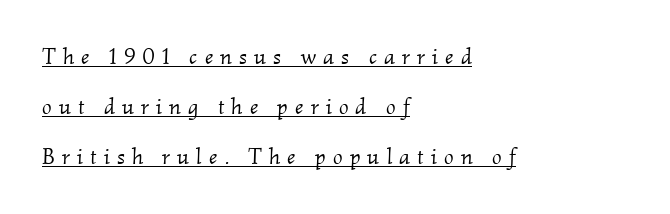
Q: Is the text bold? A: No.
Q: Is the text italic (slanted)? A: Yes, it leans right by about 2 degrees.
Q: Is the text underlined? A: Yes.
Q: How is the paragraph aligned? A: Left-aligned.
Q: Is the spacing between letters normal or unusually wide? A: Unusually wide.
Q: Is the spacing between lines tight, normal or loose? A: Loose.
